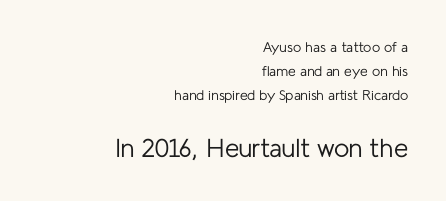
The image shows 26 px text type, upright; set right-aligned, line spacing 1.71x, normal letter spacing, not underlined; the second (bottom) block is 1.86x larger.
